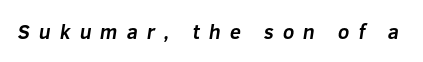
Q: Is the text bold? A: Yes.
Q: Is the text underlined? A: No.
Q: Is the spacing between letters normal or unusually wide? A: Unusually wide.
